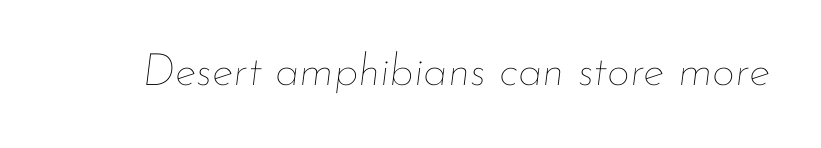
Q: Is the text bold? A: No.
Q: Is the text italic (slanted)? A: Yes, it leans right by about 7 degrees.
Q: Is the text underlined? A: No.
Q: Is the spacing between letters normal or unusually wide? A: Normal.
Q: Width (condensed, normal, or wide)? A: Normal.
Q: Stroke contrast? A: Low.
Q: x-height? A: Small.
Q: Monospaced? A: No.
